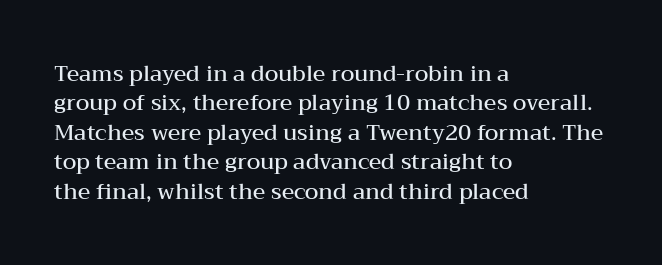
Q: Is the text bold? A: Semi-bold.
Q: Is the text italic (slanted)? A: No, it is upright.
Q: Is the text underlined? A: No.
Q: How is the paragraph aligned? A: Left-aligned.
Q: Is the spacing between letters normal or unusually wide? A: Normal.
Q: Is the spacing between lines tight, normal or loose? A: Normal.
